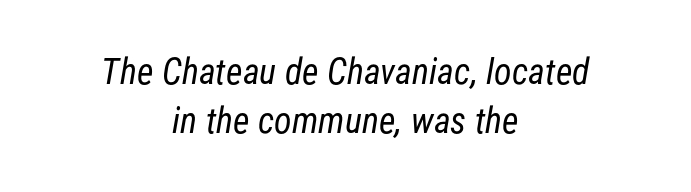
{"serif": "no", "bold": "no", "weight": "regular", "width": "condensed", "stroke_contrast": "low", "x_height": "medium", "monospaced": "no", "underline": "no", "align": "center", "line_spacing": "normal", "line_spacing_ratio": 1.36, "letter_spacing": "normal", "letter_spacing_em": 0.0, "glyph_px": 36}
